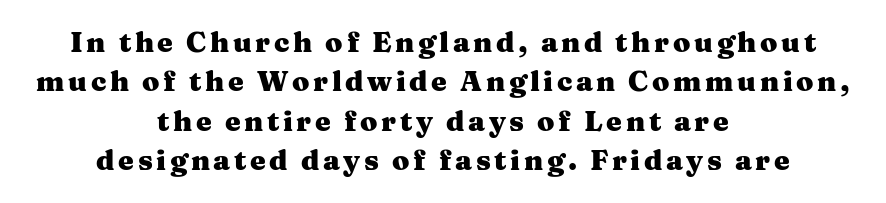
The image shows 28 px heavy, wide serif type, upright; set centered, normal line spacing (1.41x), not underlined; medium stroke contrast and a medium x-height.
